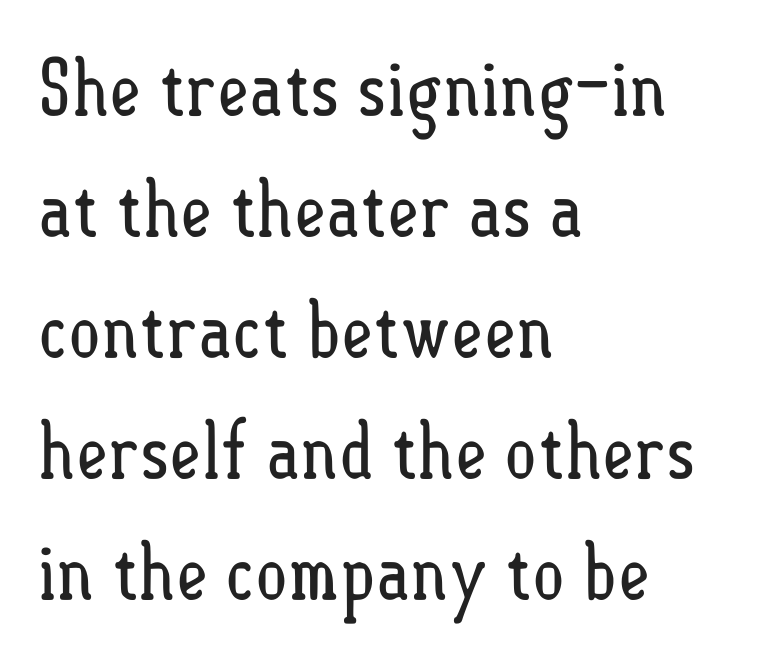
Q: Is the text bold? A: No.
Q: Is the text italic (slanted)? A: No, it is upright.
Q: Is the text underlined? A: No.
Q: How is the paragraph aligned? A: Left-aligned.
Q: Is the spacing between letters normal or unusually wide? A: Normal.
Q: Is the spacing between lines tight, normal or loose? A: Normal.
Q: Width (condensed, normal, or wide)? A: Condensed.
Q: Stroke contrast? A: Low.
Q: x-height? A: Small.
Q: Monospaced? A: No.
